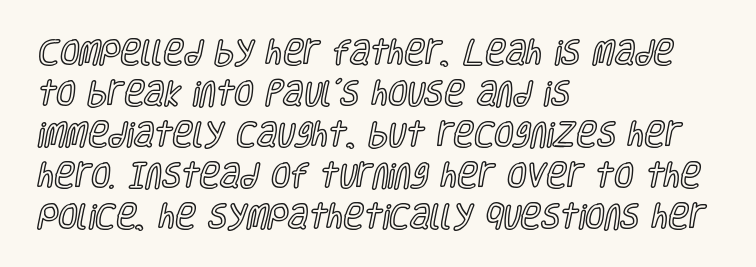
The image shows 28 px condensed type; set left-aligned, normal line spacing (1.46x), normal letter spacing, not underlined; a large x-height.
